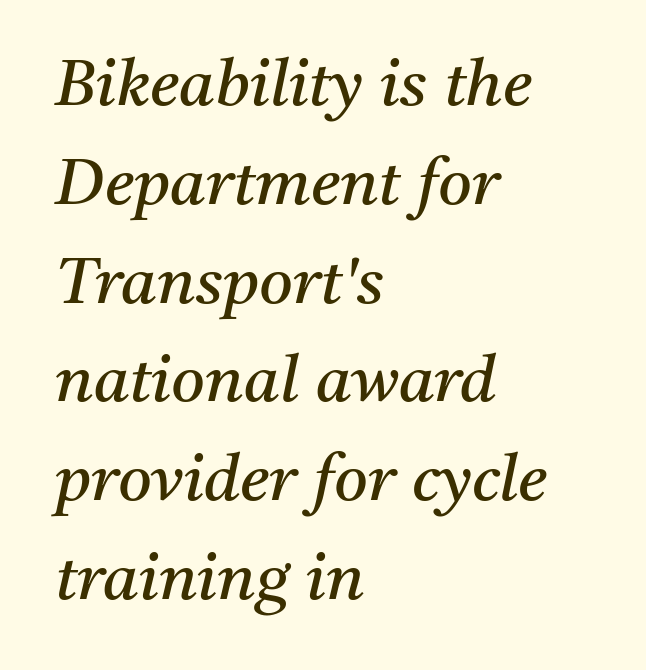
Q: Is the text bold? A: No.
Q: Is the text italic (slanted)? A: Yes, it leans right by about 11 degrees.
Q: Is the typeface a serif or a sans-serif typeface? A: Serif.
Q: Is the text underlined? A: No.
Q: How is the paragraph aligned? A: Left-aligned.
Q: Is the spacing between letters normal or unusually wide? A: Normal.
Q: Is the spacing between lines tight, normal or loose? A: Normal.
Q: Width (condensed, normal, or wide)? A: Normal.
Q: Stroke contrast? A: Medium.
Q: x-height? A: Medium.
Q: Monospaced? A: No.
